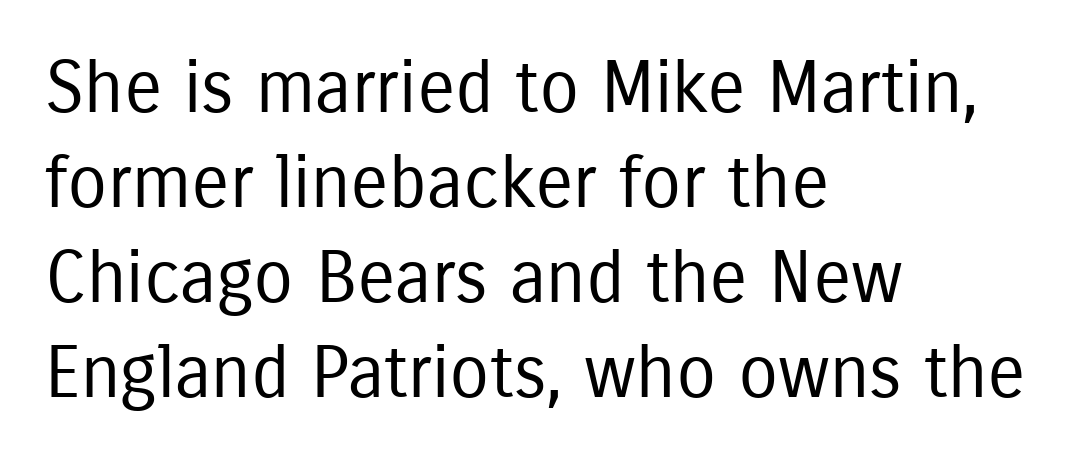
{"serif": "no", "italic": "no", "bold": "no", "weight": "regular", "width": "condensed", "stroke_contrast": "low", "x_height": "medium", "monospaced": "no", "underline": "no", "align": "left", "line_spacing": "normal", "line_spacing_ratio": 1.32, "letter_spacing": "normal", "letter_spacing_em": 0.0, "glyph_px": 72}
